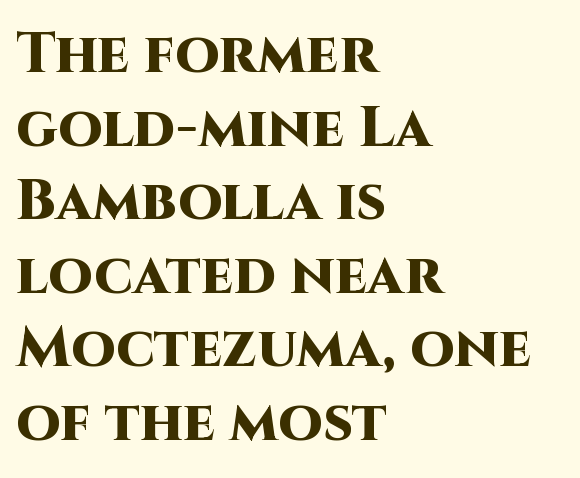
Look at the tracking — it's just the regular setting, nothing added. Nothing sits at the stroke ends, so this counts as sans-serif. This rendering features lettering with no underline. Typographic density is high because the face is bold. Alignment: flush left.
